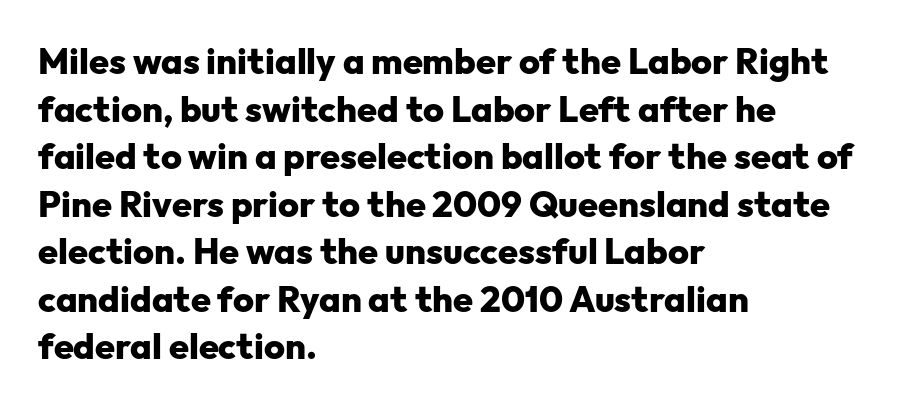
The image shows 36 px heavy sans-serif type, upright; set left-aligned, normal line spacing (1.32x), normal letter spacing, not underlined; low stroke contrast and a medium x-height.
